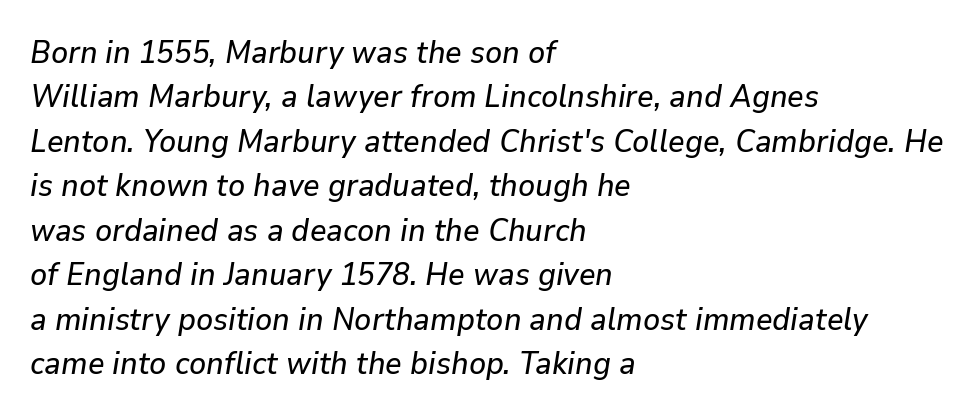
Leftover space on each line is placed entirely after the last word. The face used here is proportionally spaced, like ordinary book or web type. Tracking here is standard; glyphs follow each other at the usual distance. A clean baseline with only descenders dipping below it. The block of text has a typical density, with ordinary space between rows. Italic: yes, the glyphs are oblique.
